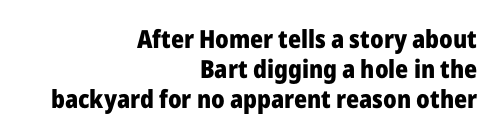
Q: Is the text bold? A: Yes.
Q: Is the text italic (slanted)? A: No, it is upright.
Q: Is the text underlined? A: No.
Q: How is the paragraph aligned? A: Right-aligned.
Q: Is the spacing between letters normal or unusually wide? A: Normal.
